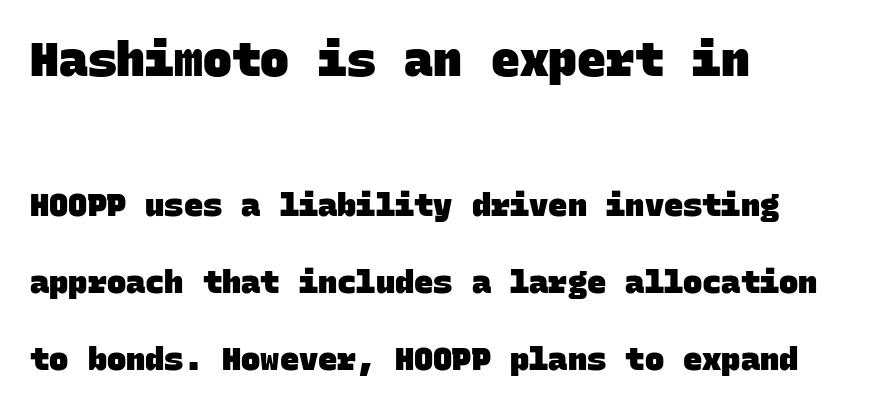
Q: Is the text bold? A: Yes.
Q: Is the typeface a serif or a sans-serif typeface? A: Sans-serif.
Q: Is the text underlined? A: No.
Q: How is the paragraph aligned? A: Left-aligned.
Q: Is the spacing between letters normal or unusually wide? A: Normal.
Q: Is the spacing between lines tight, normal or loose? A: Loose.
Q: Which block of text is set in a larger size, the first (top) or the second (bottom)? A: The first (top) one.
Q: Width (condensed, normal, or wide)? A: Normal.
Q: Stroke contrast? A: Low.
Q: x-height? A: Large.
Q: Monospaced? A: Yes.
